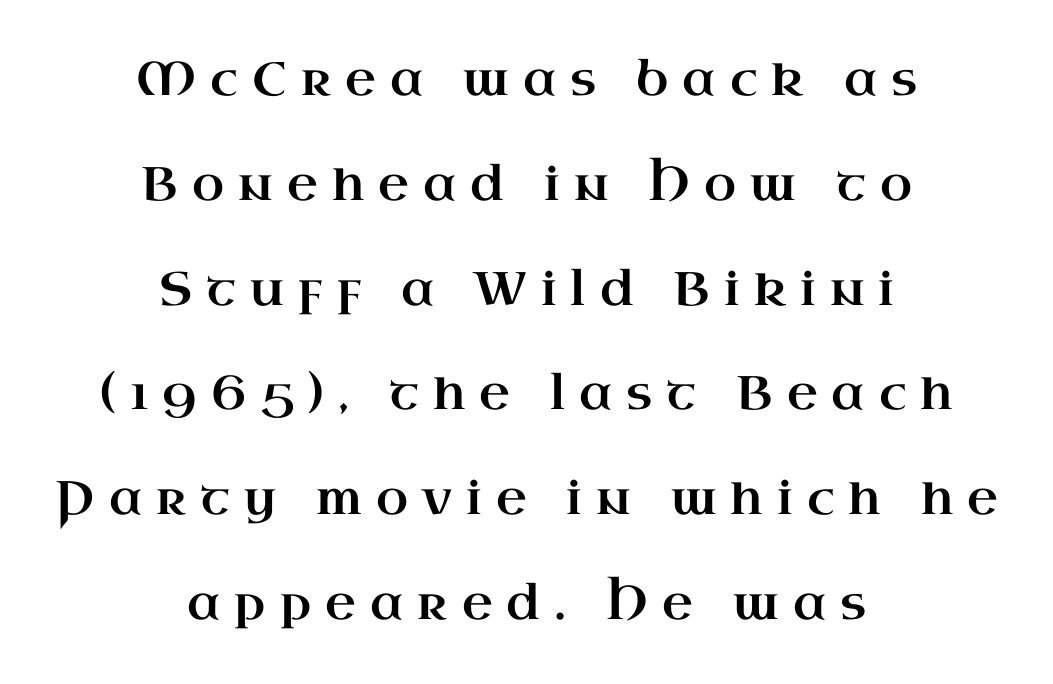
Caption: multi-line text, centered on the measure. Descenders are the only things crossing below the line. The passage shown is typed in a proportional face where columns would drift. The type sits square on the baseline with zero lean. Vertical spacing — loose. Someone cranked the tracking dial way up on this one.
